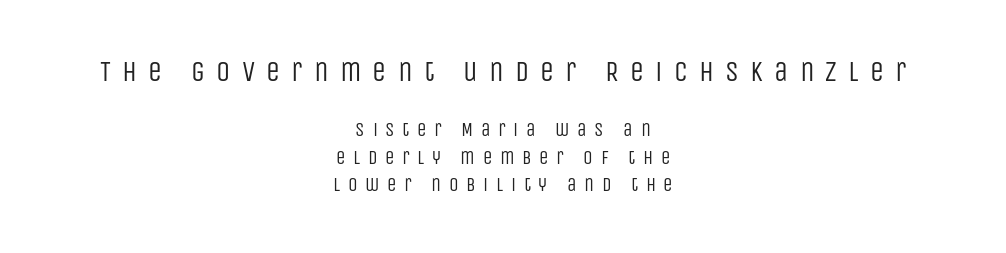
Q: Is the text bold? A: No.
Q: Is the text italic (slanted)? A: No, it is upright.
Q: Is the typeface a serif or a sans-serif typeface? A: Sans-serif.
Q: Is the text underlined? A: No.
Q: How is the paragraph aligned? A: Centered.
Q: Is the spacing between letters normal or unusually wide? A: Unusually wide.
Q: Is the spacing between lines tight, normal or loose? A: Normal.
Q: Which block of text is set in a larger size, the first (top) or the second (bottom)? A: The first (top) one.
Q: Width (condensed, normal, or wide)? A: Condensed.
Q: Stroke contrast? A: Low.
Q: x-height? A: Large.
Q: Monospaced? A: No.
